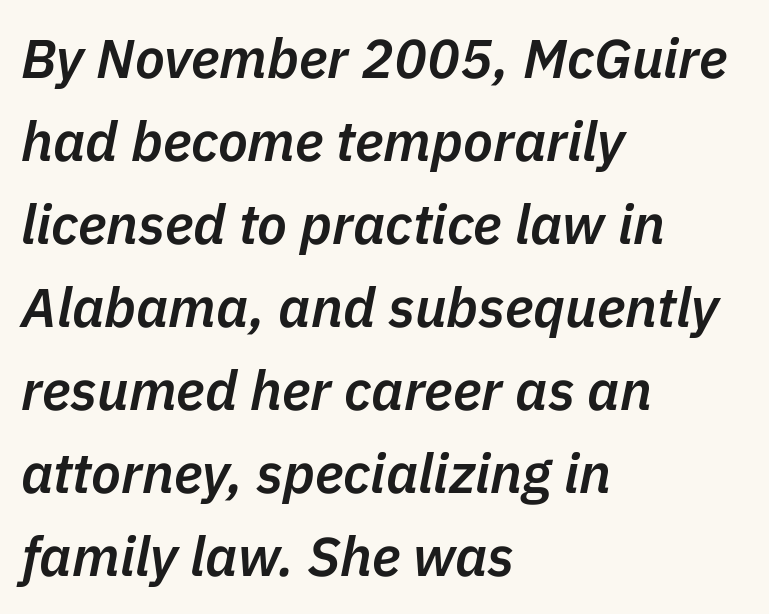
Q: Is the text bold? A: Semi-bold.
Q: Is the text italic (slanted)? A: Yes, it leans right by about 11 degrees.
Q: Is the text underlined? A: No.
Q: How is the paragraph aligned? A: Left-aligned.
Q: Is the spacing between letters normal or unusually wide? A: Normal.
Q: Is the spacing between lines tight, normal or loose? A: Normal.
Q: Width (condensed, normal, or wide)? A: Normal.
Q: Stroke contrast? A: Low.
Q: x-height? A: Medium.
Q: Monospaced? A: No.
